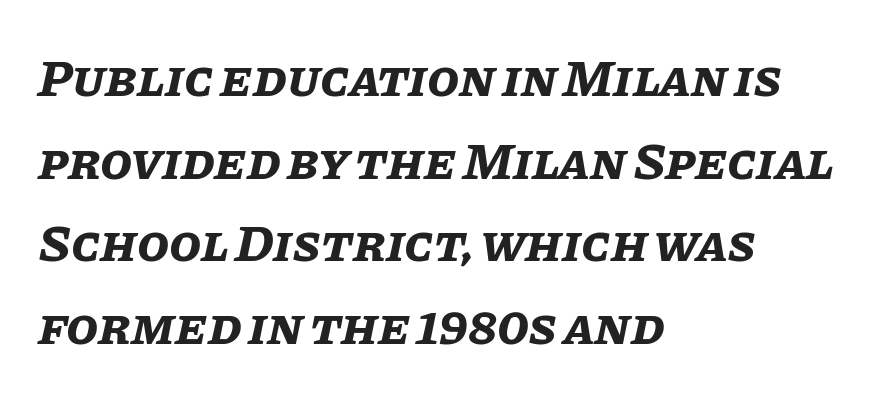
The text carries the slant typical of an italic or oblique font. Observe the ordinary spacing: letters are neighbours, not strangers. Casual observation: everything's shoved over to the left. The passage shown is emphatically bold.
